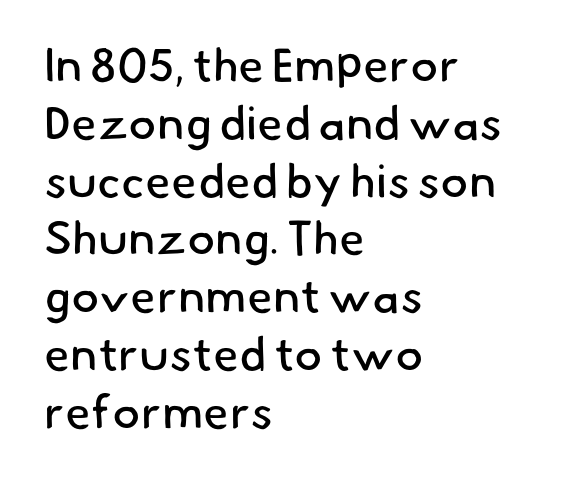
The face used here is proportionally spaced, like ordinary book or web type. Descenders hang freely into open space. The characters are drawn with everyday or finer stroke widths. The ragged edge is on the right, which tells us the setting is flush left. The type family on display is of the sans-serif kind.
